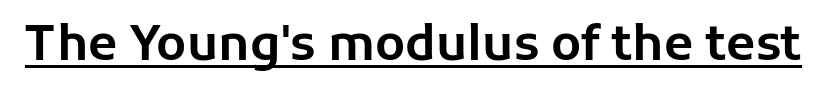
Q: Is the text italic (slanted)? A: No, it is upright.
Q: Is the typeface a serif or a sans-serif typeface? A: Sans-serif.
Q: Is the text underlined? A: Yes.
Q: Is the spacing between letters normal or unusually wide? A: Normal.
Q: Width (condensed, normal, or wide)? A: Normal.
Q: Stroke contrast? A: Low.
Q: x-height? A: Medium.
Q: Monospaced? A: No.
